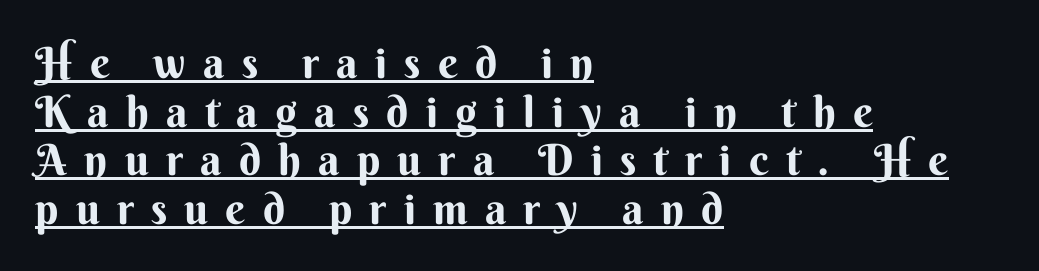
{"serif": "no", "italic": "no", "width": "normal", "stroke_contrast": "medium", "x_height": "small", "monospaced": "no", "underline": "yes", "align": "left", "line_spacing": "tight", "line_spacing_ratio": 1.13, "letter_spacing": "wide", "letter_spacing_em": 0.4, "glyph_px": 43}
